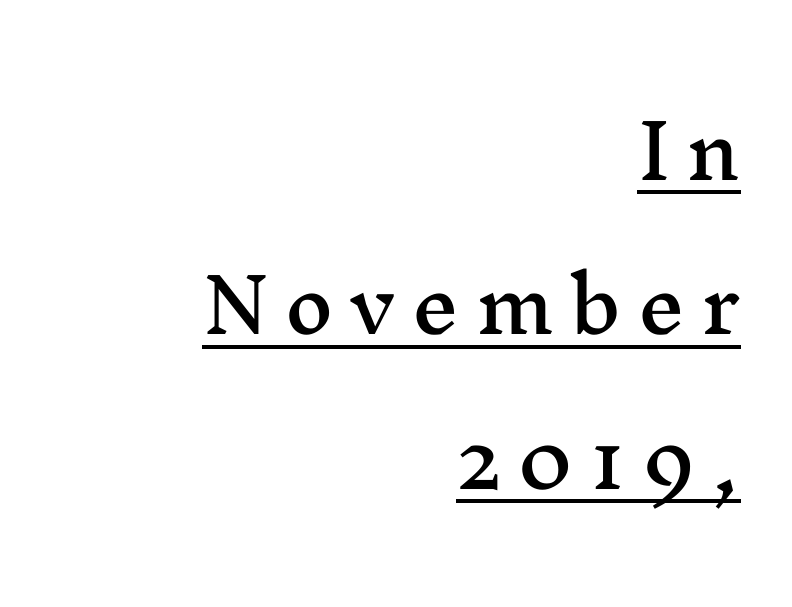
The image shows 75 px wide serif type, upright; set right-aligned, loose line spacing (2.06x), unusually wide letter spacing (+0.21 em), underlined; medium stroke contrast and a medium x-height.
